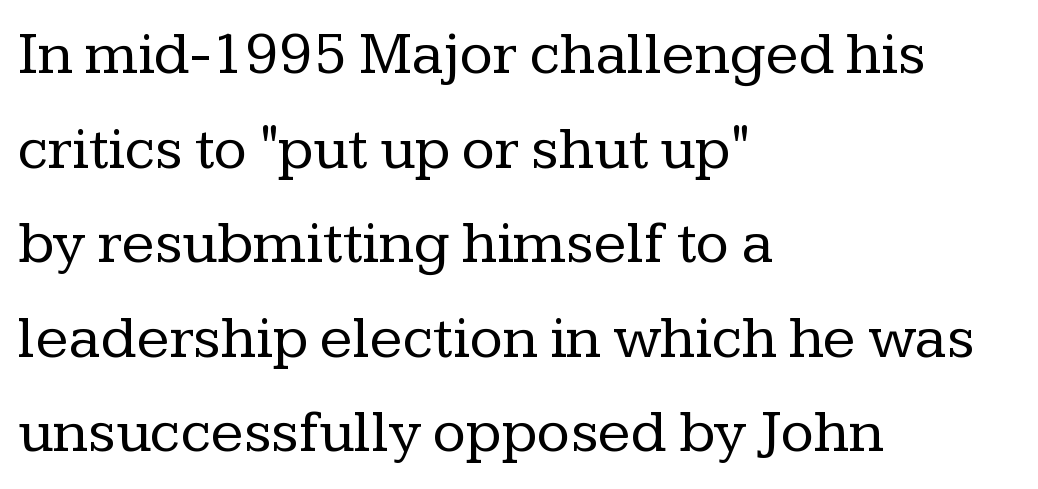
Line spacing here is normal. Unlike a clean sans, this face finishes its strokes with serifs. The passage shown is typed in a proportional face where columns would drift. Short note: letters normally spaced.
